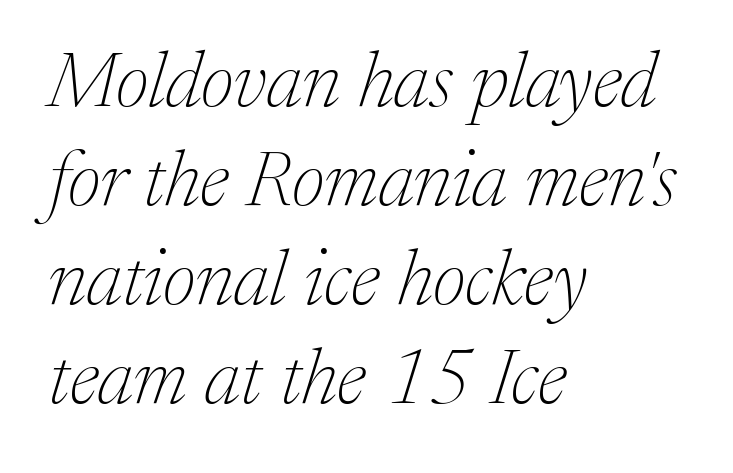
{"serif": "yes", "italic": "yes", "lean": "right", "slant_degrees": 17, "bold": "no", "weight": "thin", "width": "normal", "stroke_contrast": "medium", "x_height": "medium", "monospaced": "no", "underline": "no", "align": "left", "line_spacing": "normal", "line_spacing_ratio": 1.27, "letter_spacing": "normal", "letter_spacing_em": 0.0, "glyph_px": 78}
